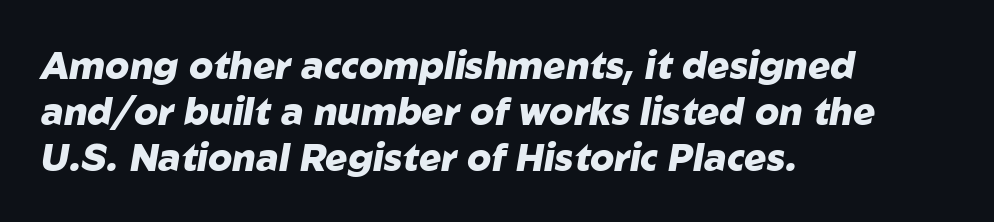
{"italic": "yes", "lean": "right", "slant_degrees": 10, "bold": "yes", "weight": "heavy", "width": "normal", "stroke_contrast": "low", "x_height": "medium", "monospaced": "no", "underline": "no", "align": "left", "line_spacing": "normal", "line_spacing_ratio": 1.25, "letter_spacing": "normal", "letter_spacing_em": 0.0, "glyph_px": 37}
